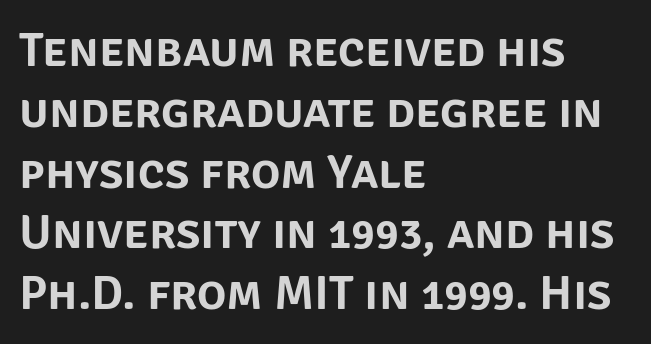
The image shows 49 px sans-serif type, upright; set left-aligned, line spacing 1.24x, normal letter spacing, not underlined; low stroke contrast and a large x-height.
